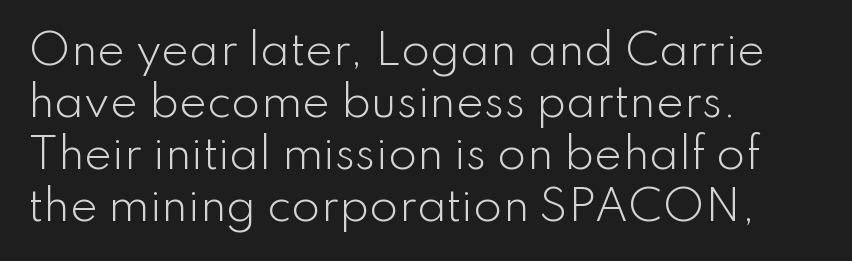
The image shows 42 px light sans-serif type, upright; set left-aligned, line spacing 1.24x, normal letter spacing, not underlined; low stroke contrast and a small x-height.
